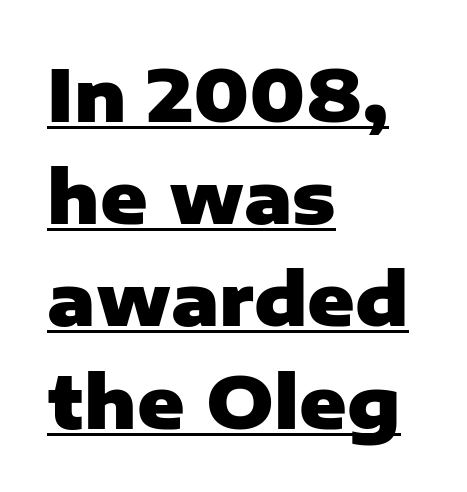
The image shows 72 px heavy sans-serif type, upright; set left-aligned, normal line spacing (1.42x), normal letter spacing, underlined; low stroke contrast and a medium x-height.
